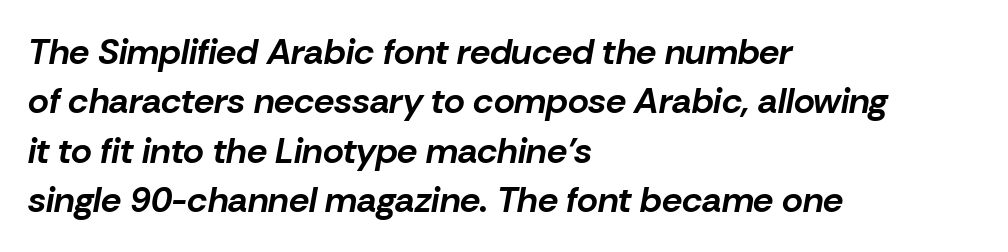
{"italic": "yes", "lean": "right", "slant_degrees": 10, "bold": "yes", "weight": "bold", "width": "normal", "stroke_contrast": "low", "x_height": "medium", "monospaced": "no", "underline": "no", "align": "left", "line_spacing": "normal", "line_spacing_ratio": 1.37, "letter_spacing": "normal", "letter_spacing_em": 0.0, "glyph_px": 36}
